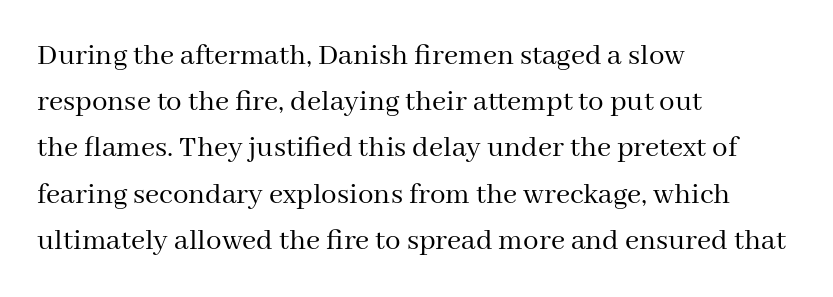
Q: Is the text bold? A: No.
Q: Is the text italic (slanted)? A: No, it is upright.
Q: Is the typeface a serif or a sans-serif typeface? A: Serif.
Q: Is the text underlined? A: No.
Q: How is the paragraph aligned? A: Left-aligned.
Q: Is the spacing between letters normal or unusually wide? A: Normal.
Q: Is the spacing between lines tight, normal or loose? A: Normal.
Q: Width (condensed, normal, or wide)? A: Normal.
Q: Stroke contrast? A: Medium.
Q: x-height? A: Medium.
Q: Monospaced? A: No.
